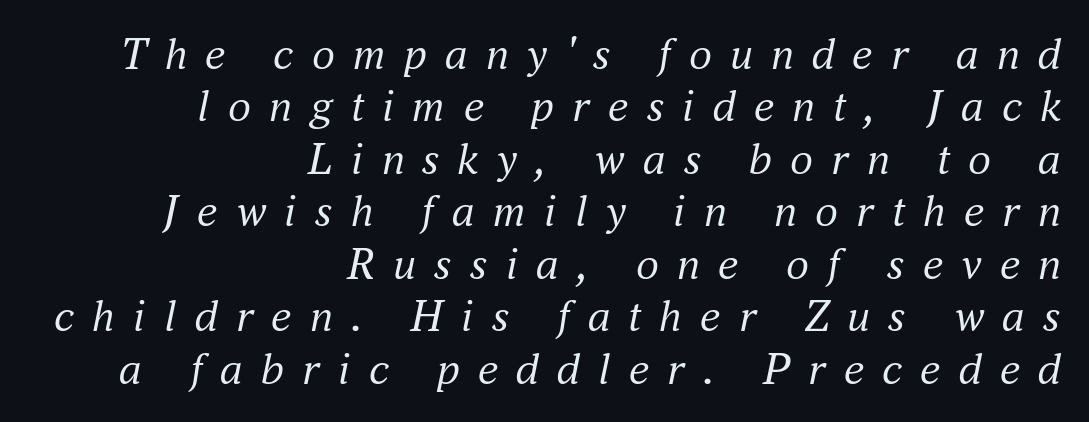
The image shows 46 px regular-weight serif type, italic (leaning right); set right-aligned, tight line spacing (1.14x), unusually wide letter spacing (+0.39 em), not underlined; medium stroke contrast and a small x-height.
